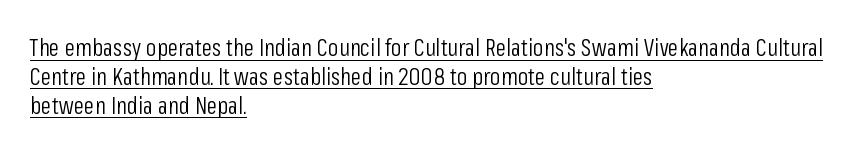
The image shows 24 px text type, upright; set left-aligned, line spacing 1.2x, normal letter spacing, underlined.
